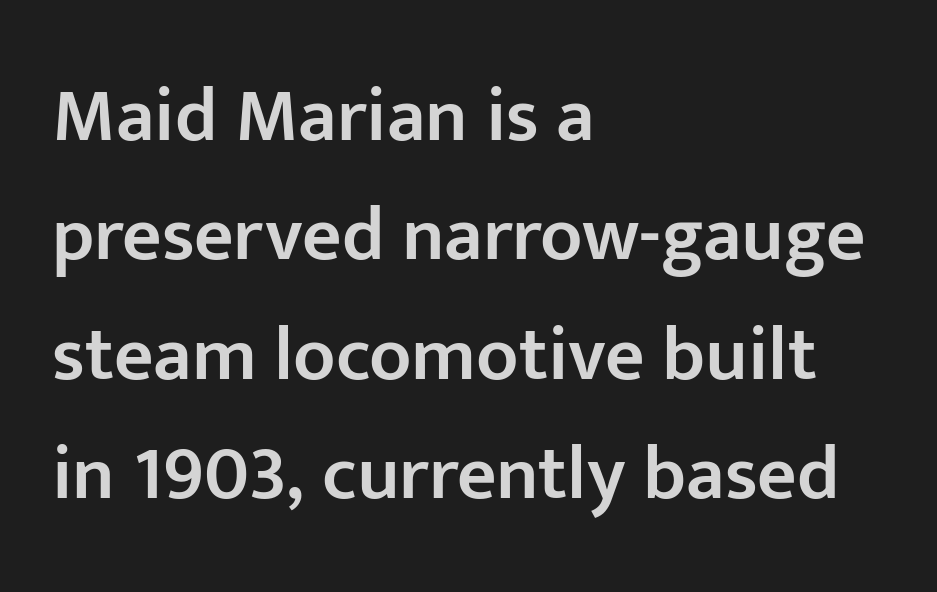
Q: Is the text bold? A: Semi-bold.
Q: Is the text italic (slanted)? A: No, it is upright.
Q: Is the typeface a serif or a sans-serif typeface? A: Sans-serif.
Q: Is the text underlined? A: No.
Q: How is the paragraph aligned? A: Left-aligned.
Q: Is the spacing between letters normal or unusually wide? A: Normal.
Q: Is the spacing between lines tight, normal or loose? A: Normal.
Q: Width (condensed, normal, or wide)? A: Normal.
Q: Stroke contrast? A: Low.
Q: x-height? A: Medium.
Q: Monospaced? A: No.
